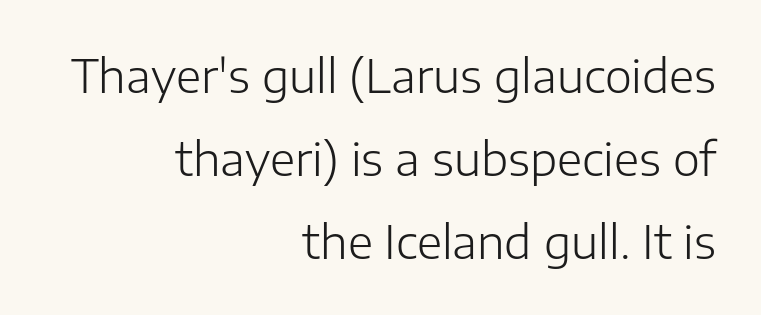
Q: Is the text bold? A: No.
Q: Is the text italic (slanted)? A: No, it is upright.
Q: Is the typeface a serif or a sans-serif typeface? A: Sans-serif.
Q: Is the text underlined? A: No.
Q: How is the paragraph aligned? A: Right-aligned.
Q: Is the spacing between letters normal or unusually wide? A: Normal.
Q: Width (condensed, normal, or wide)? A: Normal.
Q: Stroke contrast? A: Low.
Q: x-height? A: Medium.
Q: Monospaced? A: No.
